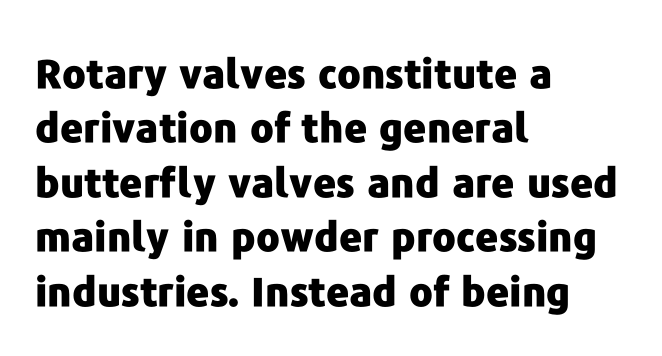
The image shows 40 px heavy sans-serif type, upright; set left-aligned, normal line spacing (1.36x), normal letter spacing, not underlined; low stroke contrast and a medium x-height.
